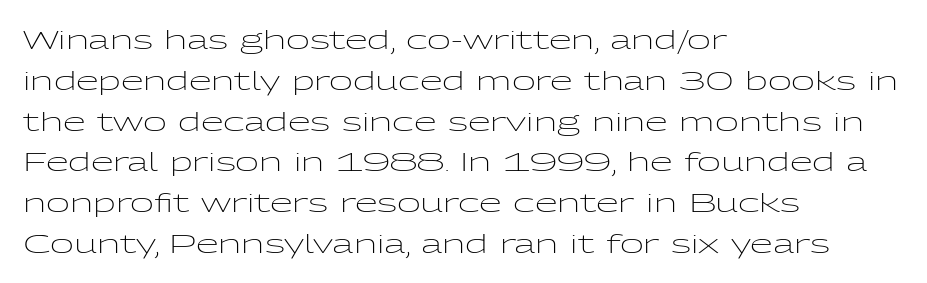
{"italic": "no", "bold": "no", "underline": "no", "align": "left", "line_spacing": "normal", "line_spacing_ratio": 1.57, "letter_spacing": "normal", "letter_spacing_em": 0.0, "glyph_px": 26}
